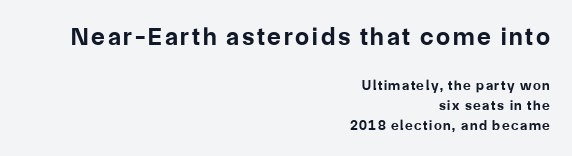
Q: Is the text bold? A: Yes.
Q: Is the text italic (slanted)? A: No, it is upright.
Q: Is the text underlined? A: No.
Q: How is the paragraph aligned? A: Right-aligned.
Q: Is the spacing between lines tight, normal or loose? A: Normal.
Q: Which block of text is set in a larger size, the first (top) or the second (bottom)? A: The first (top) one.
